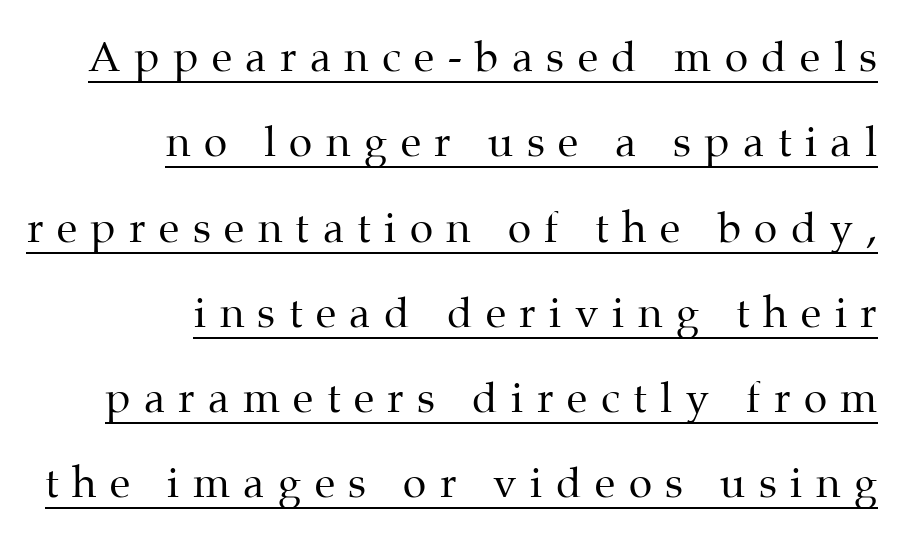
{"serif": "yes", "italic": "no", "bold": "no", "weight": "regular", "width": "normal", "stroke_contrast": "medium", "x_height": "medium", "monospaced": "no", "underline": "yes", "align": "right", "line_spacing": "loose", "line_spacing_ratio": 2.03, "letter_spacing": "wide", "letter_spacing_em": 0.32, "glyph_px": 42}
